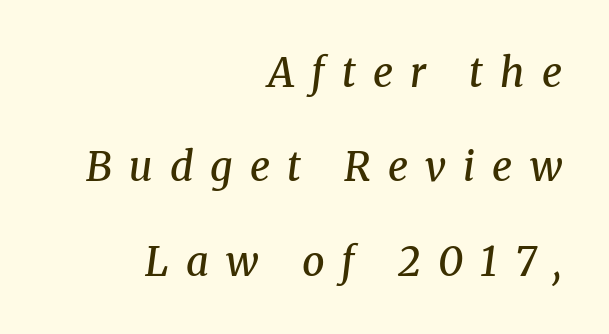
The image shows 40 px semibold serif type, italic (leaning right); set right-aligned, loose line spacing (2.36x), unusually wide letter spacing (+0.43 em), not underlined; medium stroke contrast and a medium x-height.
